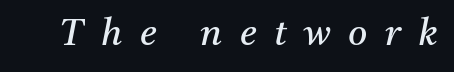
Plain, unruled lines of type. Spacing between characters has been opened up far beyond the box default. The letterforms sit at book weight or below. Is this a fixed-width face? No — the glyphs have proportional, varying widths. Are there feet on the stems? There are — it's a serif. Rendered with sloped, italic letterforms.
